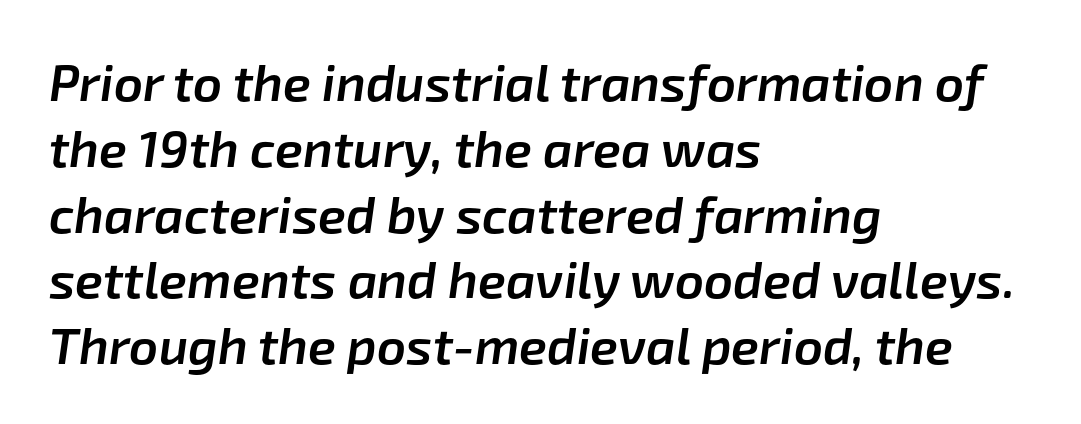
The image shows 51 px semibold type, italic (leaning right); set left-aligned, normal line spacing (1.29x), normal letter spacing, not underlined; low stroke contrast and a medium x-height.
